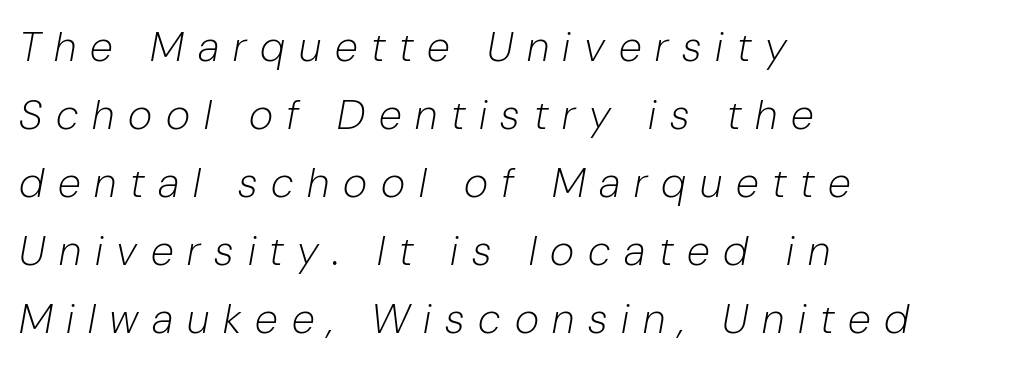
Nobody drew a line under any word here. Think of a printed novel: that variable character pitch is what you see here. Regular leading. Characters are canted at an angle relative to the baseline's perpendicular. The setting favours the left margin, as ordinary paragraphs usually do.
